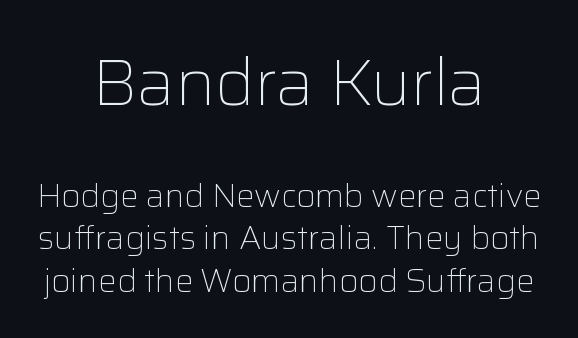
Q: Is the text bold? A: No.
Q: Is the text italic (slanted)? A: No, it is upright.
Q: Is the typeface a serif or a sans-serif typeface? A: Sans-serif.
Q: Is the text underlined? A: No.
Q: How is the paragraph aligned? A: Centered.
Q: Is the spacing between letters normal or unusually wide? A: Normal.
Q: Is the spacing between lines tight, normal or loose? A: Normal.
Q: Which block of text is set in a larger size, the first (top) or the second (bottom)? A: The first (top) one.
Q: Width (condensed, normal, or wide)? A: Normal.
Q: Stroke contrast? A: Low.
Q: x-height? A: Medium.
Q: Monospaced? A: No.
